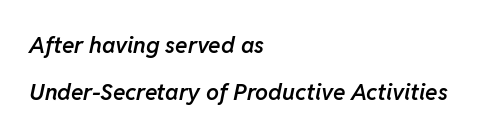
{"italic": "yes", "lean": "right", "slant_degrees": 11, "bold": "semi", "underline": "no", "align": "left", "line_spacing": "loose", "line_spacing_ratio": 2.04, "letter_spacing": "normal", "letter_spacing_em": 0.0, "glyph_px": 23}
